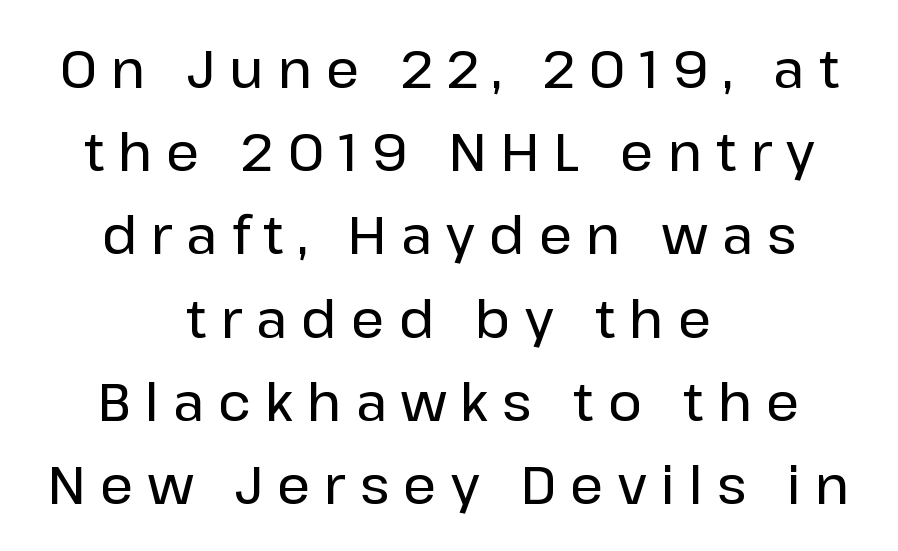
{"serif": "no", "italic": "no", "width": "normal", "stroke_contrast": "low", "x_height": "medium", "monospaced": "no", "underline": "no", "align": "center", "line_spacing": "normal", "line_spacing_ratio": 1.6, "letter_spacing": "wide", "letter_spacing_em": 0.27, "glyph_px": 52}
